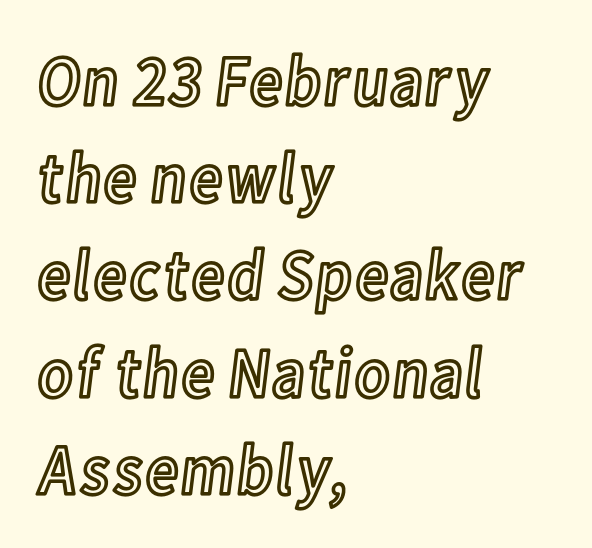
The image shows 72 px condensed type; set left-aligned, normal line spacing (1.35x), normal letter spacing, not underlined; a medium x-height.
